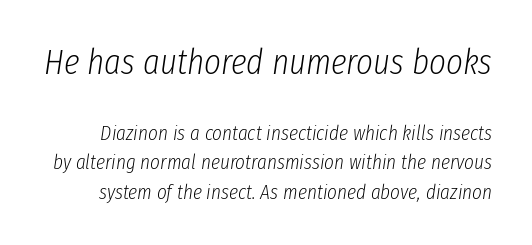
The image shows 36 px light, condensed type, italic (leaning right); set normal line spacing (1.41x), normal letter spacing, not underlined; the first (top) block is 1.71x larger; low stroke contrast and a medium x-height.
